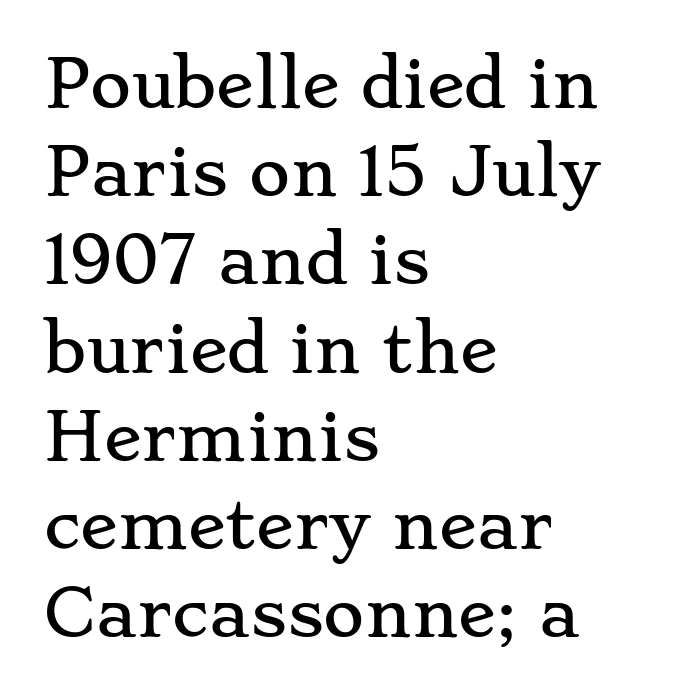
You could not count columns in this text — the font is proportionally spaced. One-word summary of the alignment: left. Standard letterfit; no display-style spreading of the glyphs. Posture: upright roman.
